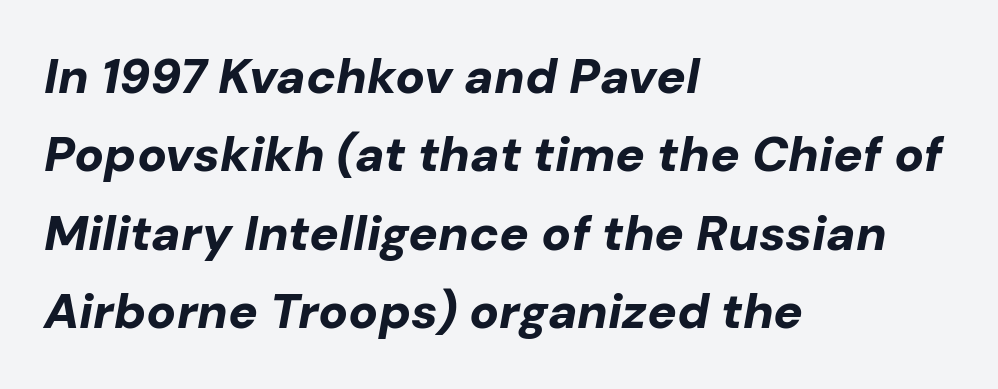
{"italic": "yes", "lean": "right", "slant_degrees": 10, "bold": "yes", "weight": "bold", "width": "normal", "stroke_contrast": "low", "x_height": "medium", "monospaced": "no", "underline": "no", "align": "left", "line_spacing": "normal", "line_spacing_ratio": 1.6, "letter_spacing": "normal", "letter_spacing_em": 0.0, "glyph_px": 49}
